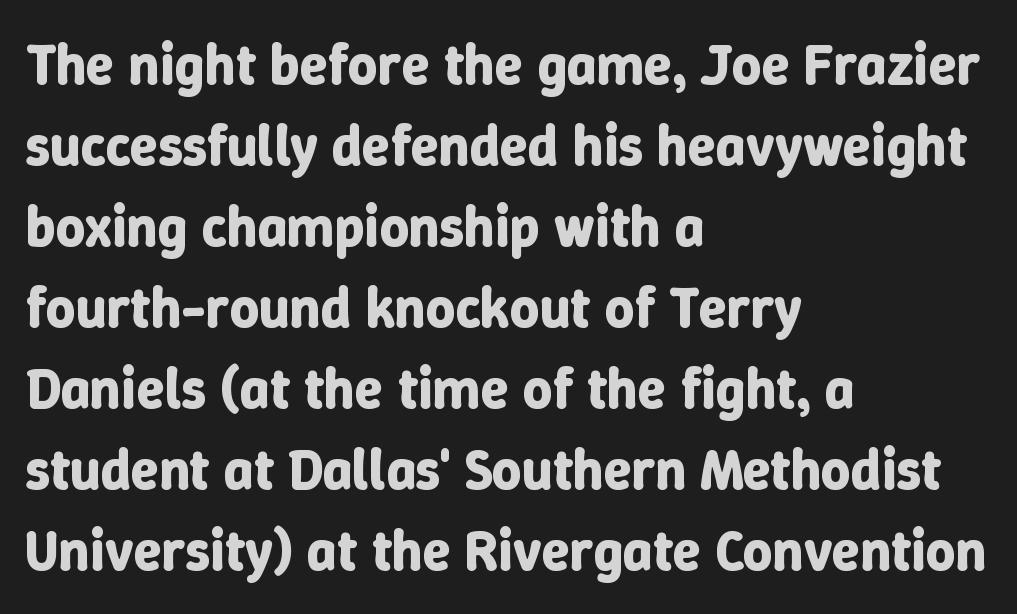
{"italic": "no", "bold": "yes", "weight": "bold", "width": "normal", "stroke_contrast": "low", "x_height": "medium", "monospaced": "no", "underline": "no", "align": "left", "line_spacing": "normal", "line_spacing_ratio": 1.42, "letter_spacing": "normal", "letter_spacing_em": 0.0, "glyph_px": 57}
